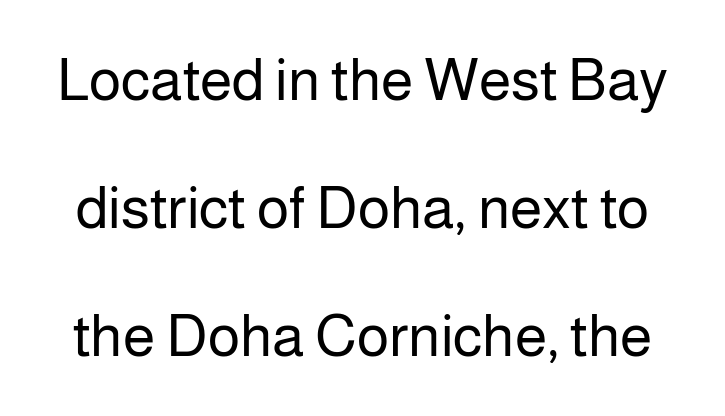
These lines are rendered in a variable-pitch font. The strokes are not fattened; the text isn't bold. Loosely led — the rows are spread out. This sample uses an upright cut, with every glyph sitting square on the baseline. This sample uses plain, unmodified letter spacing.
